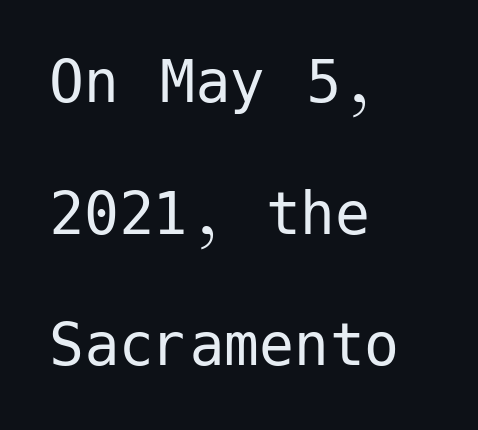
Q: Is the text bold? A: No.
Q: Is the text italic (slanted)? A: No, it is upright.
Q: Is the typeface a serif or a sans-serif typeface? A: Sans-serif.
Q: Is the text underlined? A: No.
Q: How is the paragraph aligned? A: Left-aligned.
Q: Is the spacing between letters normal or unusually wide? A: Normal.
Q: Width (condensed, normal, or wide)? A: Normal.
Q: Stroke contrast? A: Low.
Q: x-height? A: Medium.
